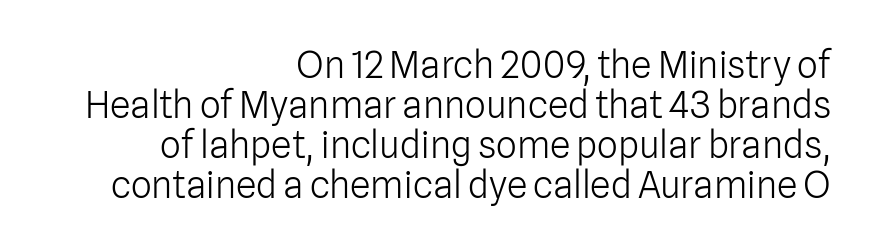
Q: Is the text bold? A: No.
Q: Is the text italic (slanted)? A: No, it is upright.
Q: Is the typeface a serif or a sans-serif typeface? A: Sans-serif.
Q: Is the text underlined? A: No.
Q: How is the paragraph aligned? A: Right-aligned.
Q: Is the spacing between letters normal or unusually wide? A: Normal.
Q: Is the spacing between lines tight, normal or loose? A: Tight.
Q: Width (condensed, normal, or wide)? A: Normal.
Q: Stroke contrast? A: Low.
Q: x-height? A: Medium.
Q: Monospaced? A: No.
